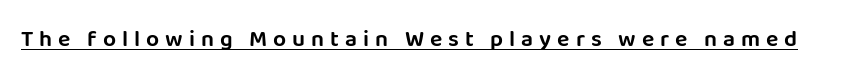
The image shows 23 px text type, upright; set unusually wide letter spacing (+0.26 em), underlined.
